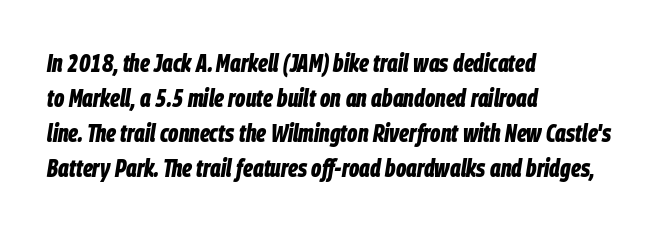
{"italic": "yes", "lean": "right", "slant_degrees": 9, "bold": "yes", "underline": "no", "align": "left", "line_spacing": "normal", "line_spacing_ratio": 1.4, "letter_spacing": "normal", "letter_spacing_em": 0.0, "glyph_px": 25}
